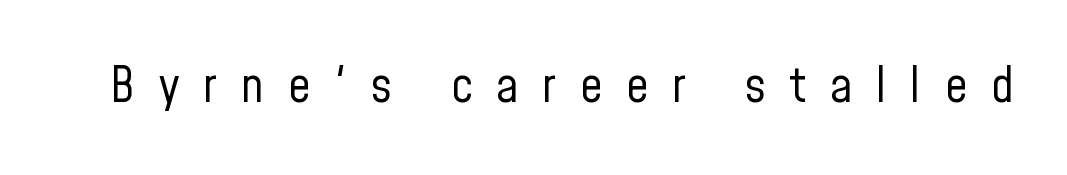
The image shows 49 px regular-weight, condensed sans-serif type, upright; set unusually wide letter spacing (+0.49 em), not underlined; low stroke contrast and a medium x-height.
